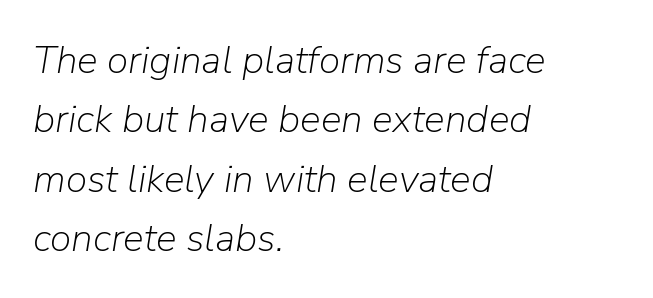
Q: Is the text bold? A: No.
Q: Is the text italic (slanted)? A: Yes, it leans right by about 9 degrees.
Q: Is the text underlined? A: No.
Q: How is the paragraph aligned? A: Left-aligned.
Q: Is the spacing between letters normal or unusually wide? A: Normal.
Q: Is the spacing between lines tight, normal or loose? A: Normal.
Q: Width (condensed, normal, or wide)? A: Normal.
Q: Stroke contrast? A: Low.
Q: x-height? A: Medium.
Q: Monospaced? A: No.
